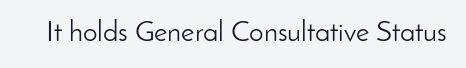
{"serif": "no", "italic": "no", "bold": "no", "weight": "light", "width": "normal", "stroke_contrast": "low", "x_height": "small", "monospaced": "no", "underline": "no", "letter_spacing": "normal", "letter_spacing_em": 0.0, "glyph_px": 29}
